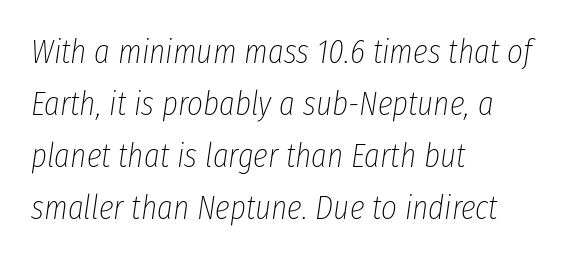
The image shows 34 px thin, condensed type, italic (leaning right); set left-aligned, normal line spacing (1.53x), normal letter spacing, not underlined; low stroke contrast and a medium x-height.
